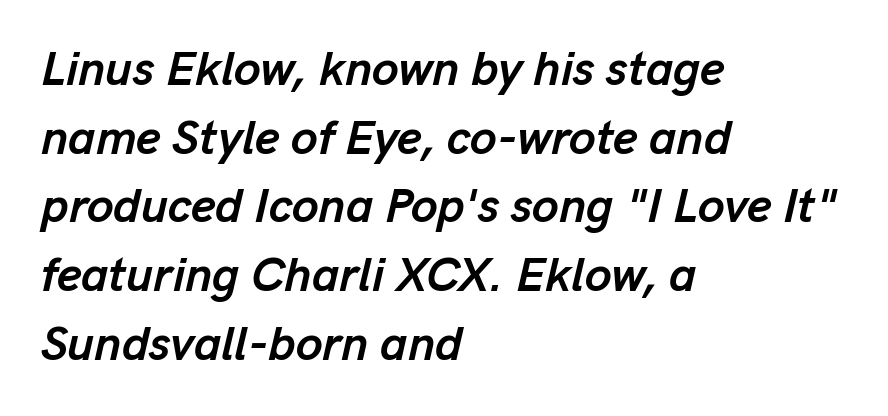
{"italic": "yes", "lean": "right", "slant_degrees": 13, "bold": "yes", "weight": "semibold", "width": "normal", "stroke_contrast": "low", "x_height": "medium", "monospaced": "no", "underline": "no", "align": "left", "line_spacing": "normal", "line_spacing_ratio": 1.43, "letter_spacing": "normal", "letter_spacing_em": 0.0, "glyph_px": 48}
